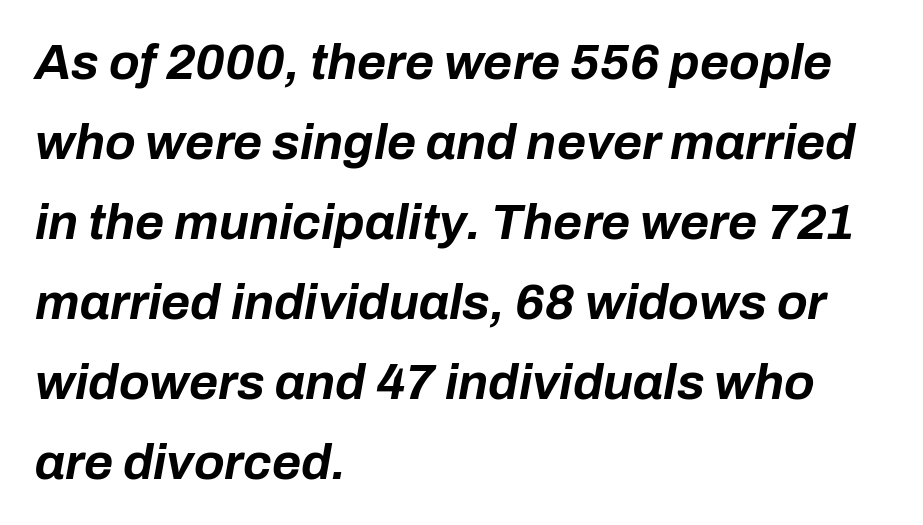
{"italic": "yes", "lean": "right", "slant_degrees": 10, "bold": "yes", "weight": "bold", "width": "normal", "stroke_contrast": "low", "x_height": "medium", "monospaced": "no", "underline": "no", "align": "left", "line_spacing": "normal", "line_spacing_ratio": 1.6, "letter_spacing": "normal", "letter_spacing_em": 0.0, "glyph_px": 50}
